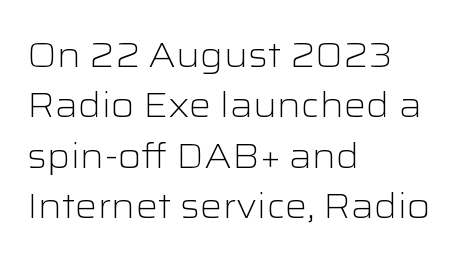
{"serif": "no", "italic": "no", "bold": "no", "weight": "light", "width": "wide", "stroke_contrast": "low", "x_height": "medium", "monospaced": "no", "underline": "no", "align": "left", "line_spacing": "normal", "line_spacing_ratio": 1.44, "letter_spacing": "normal", "letter_spacing_em": 0.0, "glyph_px": 35}
